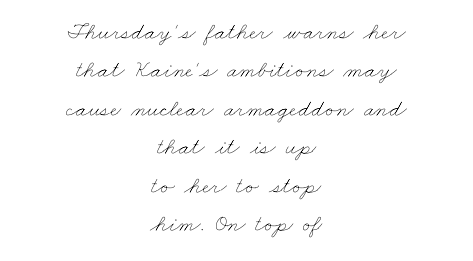
{"bold": "no", "underline": "no", "align": "center", "line_spacing": "normal", "line_spacing_ratio": 1.6, "letter_spacing": "normal", "letter_spacing_em": 0.0, "glyph_px": 24}
